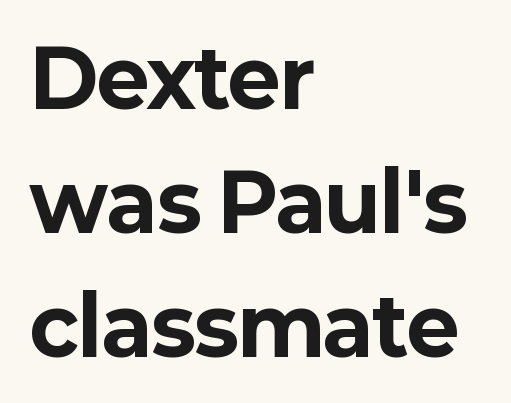
{"serif": "no", "italic": "no", "bold": "yes", "weight": "bold", "width": "normal", "stroke_contrast": "low", "x_height": "medium", "monospaced": "no", "underline": "no", "align": "left", "line_spacing": "normal", "line_spacing_ratio": 1.55, "letter_spacing": "normal", "letter_spacing_em": 0.0, "glyph_px": 80}
